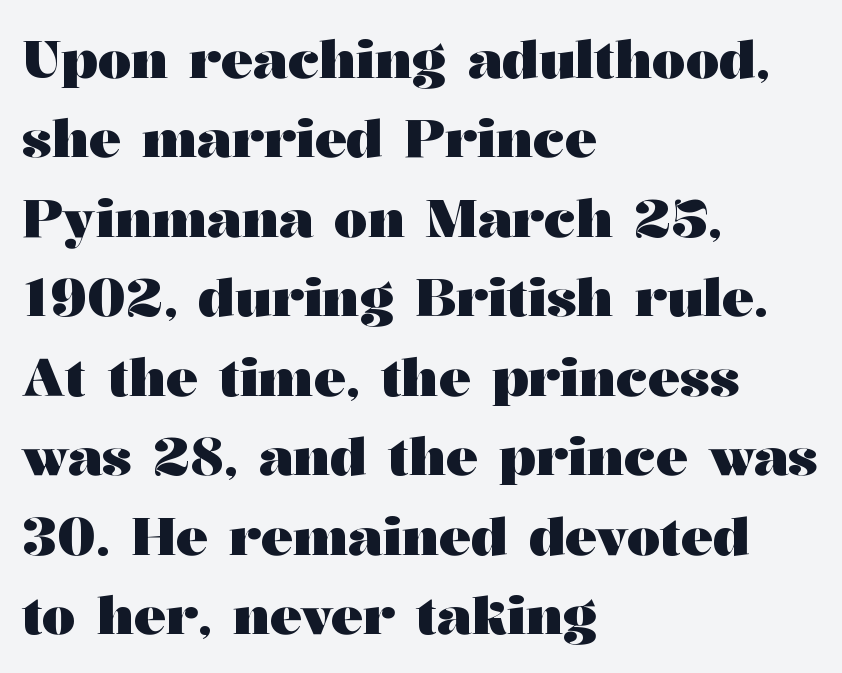
{"serif": "yes", "italic": "no", "bold": "yes", "weight": "heavy", "width": "wide", "stroke_contrast": "medium", "x_height": "medium", "monospaced": "no", "underline": "no", "align": "left", "line_spacing": "normal", "line_spacing_ratio": 1.5, "letter_spacing": "normal", "letter_spacing_em": 0.0, "glyph_px": 53}
